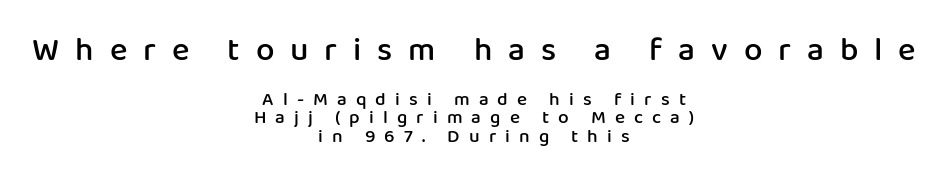
A roman cut, with each character standing at attention. This sample is center-justified, so both line endings float freely. The space between consecutive lines is stingy. Letterform terminals end flat and unadorned throughout the passage. The face used here is proportionally spaced, like ordinary book or web type.
